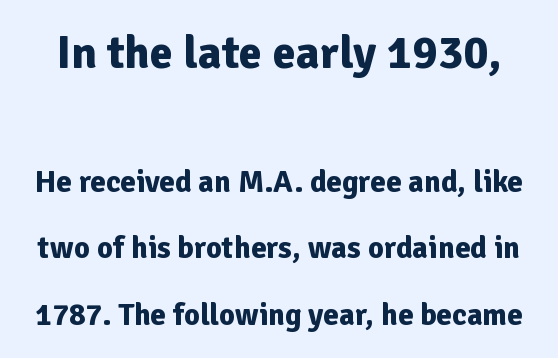
Q: Is the text bold? A: Yes.
Q: Is the text italic (slanted)? A: No, it is upright.
Q: Is the typeface a serif or a sans-serif typeface? A: Sans-serif.
Q: Is the text underlined? A: No.
Q: Is the spacing between letters normal or unusually wide? A: Normal.
Q: Is the spacing between lines tight, normal or loose? A: Loose.
Q: Which block of text is set in a larger size, the first (top) or the second (bottom)? A: The first (top) one.
Q: Width (condensed, normal, or wide)? A: Normal.
Q: Stroke contrast? A: Low.
Q: x-height? A: Medium.
Q: Monospaced? A: No.
